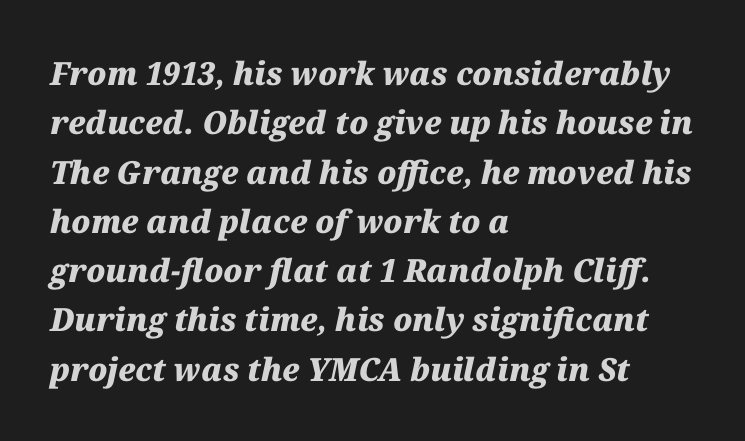
{"italic": "yes", "lean": "right", "slant_degrees": 12, "bold": "yes", "weight": "heavy", "width": "normal", "stroke_contrast": "medium", "x_height": "medium", "monospaced": "no", "underline": "no", "align": "left", "line_spacing": "normal", "line_spacing_ratio": 1.54, "letter_spacing": "normal", "letter_spacing_em": 0.0, "glyph_px": 32}
